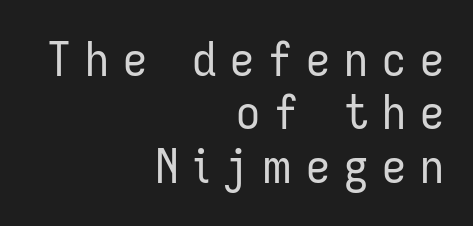
The image shows 48 px regular-weight, condensed sans-serif type, upright; set right-aligned, tight line spacing (1.11x), unusually wide letter spacing (+0.29 em), not underlined; low stroke contrast and a medium x-height.
